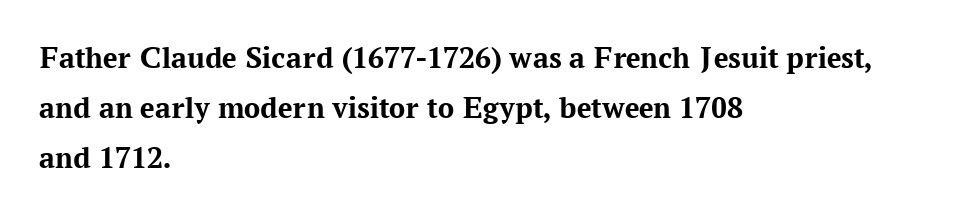
{"serif": "yes", "italic": "no", "bold": "yes", "weight": "bold", "width": "normal", "stroke_contrast": "medium", "x_height": "medium", "monospaced": "no", "underline": "no", "align": "left", "line_spacing": "normal", "line_spacing_ratio": 1.57, "letter_spacing": "normal", "letter_spacing_em": 0.0, "glyph_px": 32}
